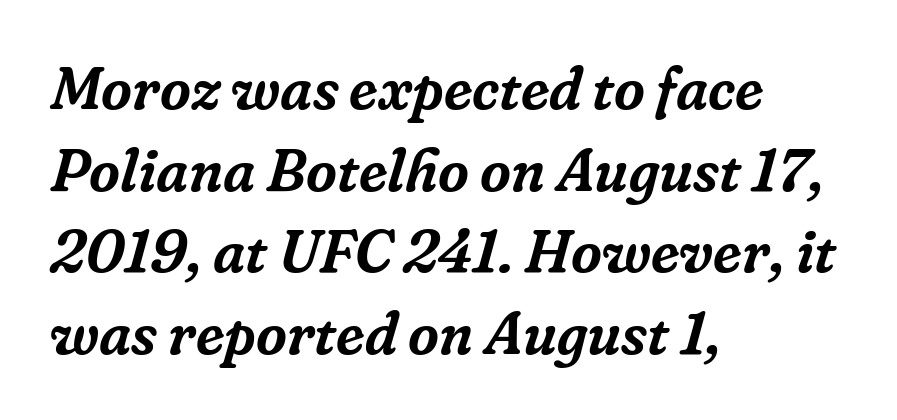
Q: Is the text italic (slanted)? A: Yes, it leans right by about 16 degrees.
Q: Is the typeface a serif or a sans-serif typeface? A: Serif.
Q: Is the text underlined? A: No.
Q: How is the paragraph aligned? A: Left-aligned.
Q: Is the spacing between letters normal or unusually wide? A: Normal.
Q: Is the spacing between lines tight, normal or loose? A: Normal.
Q: Width (condensed, normal, or wide)? A: Normal.
Q: Stroke contrast? A: Low.
Q: x-height? A: Medium.
Q: Monospaced? A: No.
